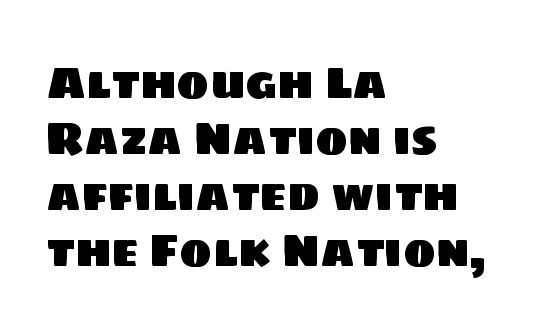
{"serif": "no", "width": "normal", "stroke_contrast": "low", "x_height": "large", "monospaced": "no", "underline": "no", "align": "left", "line_spacing": "normal", "line_spacing_ratio": 1.27, "letter_spacing": "normal", "letter_spacing_em": 0.0, "glyph_px": 44}
